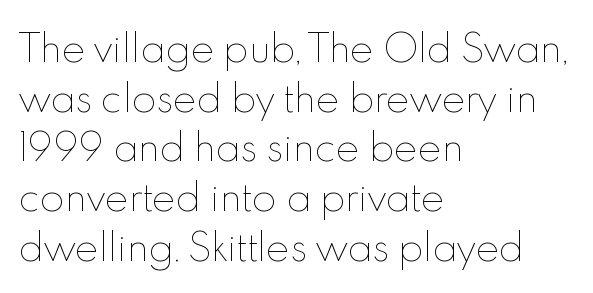
Is the stroke heavy? The answer is a plain regular-or-lighter. A normal amount of white space separates one row of letters from the next. No word sits above an underline. Spacing verdict: proportional, widths tailored to each character.
